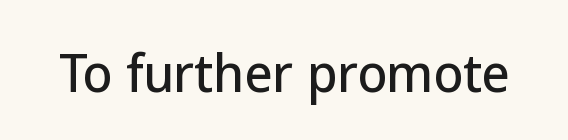
Glyph-to-glyph distance matches everyday printed text. A sans-serif font was chosen for this passage. Unmarked baselines from the first word to the last. The typography opts for an upright posture over an oblique one.
